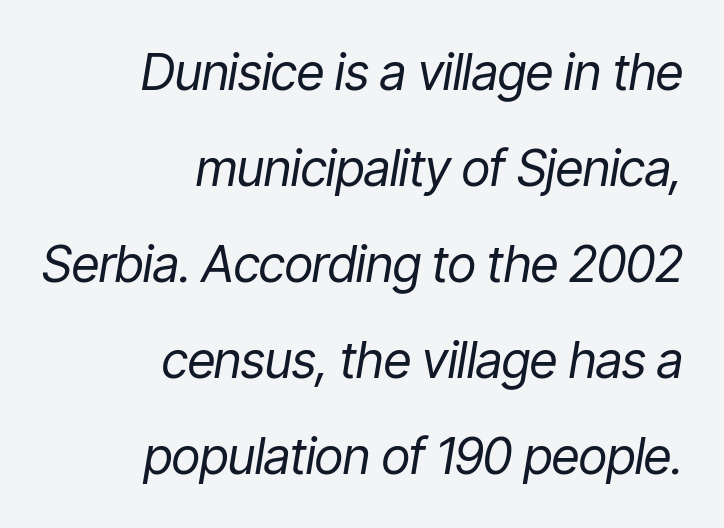
{"italic": "yes", "lean": "right", "slant_degrees": 9, "bold": "no", "weight": "regular", "width": "condensed", "stroke_contrast": "low", "x_height": "medium", "monospaced": "no", "underline": "no", "align": "right", "line_spacing": "loose", "line_spacing_ratio": 1.92, "letter_spacing": "normal", "letter_spacing_em": 0.0, "glyph_px": 50}
